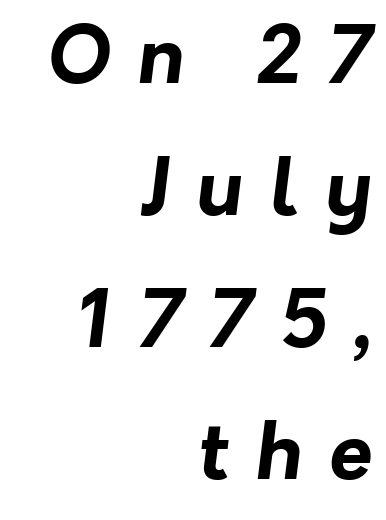
Q: Is the text bold? A: Yes.
Q: Is the typeface a serif or a sans-serif typeface? A: Sans-serif.
Q: Is the text underlined? A: No.
Q: How is the paragraph aligned? A: Right-aligned.
Q: Is the spacing between letters normal or unusually wide? A: Unusually wide.
Q: Is the spacing between lines tight, normal or loose? A: Normal.
Q: Width (condensed, normal, or wide)? A: Normal.
Q: Stroke contrast? A: Low.
Q: x-height? A: Medium.
Q: Monospaced? A: No.
